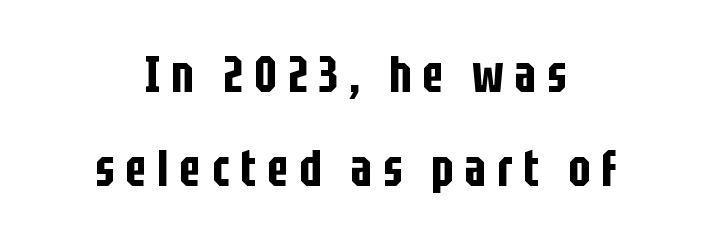
The letters are spread apart with noticeably loose tracking. Think of a printed novel: that variable character pitch is what you see here. Is there any slant? The stems are plumb. Typographically, this falls in the sans-serif category. Horizontal alignment here is central, giving a formal, balanced look. The baseline area is clear.
